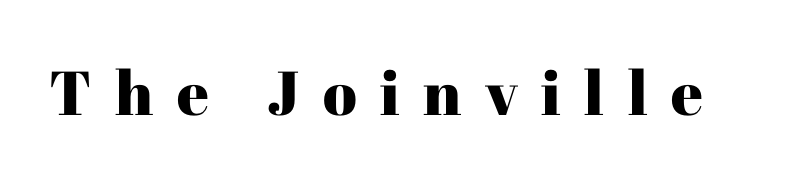
No italicization has been applied; the sample stays upright. Do the characters align in a grid? No, the font is proportional. Unlike a clean sans, this face finishes its strokes with serifs. Has an underline been added? It has not. Letter spacing: wide.
